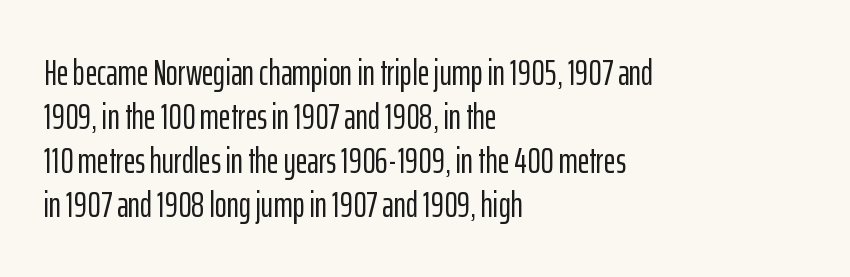
{"serif": "no", "italic": "no", "width": "condensed", "stroke_contrast": "low", "x_height": "medium", "monospaced": "no", "underline": "no", "align": "left", "line_spacing_ratio": 1.22, "letter_spacing": "normal", "letter_spacing_em": 0.0, "glyph_px": 36}
